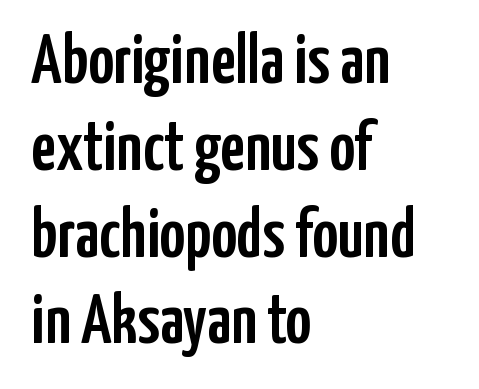
{"serif": "no", "italic": "no", "width": "condensed", "stroke_contrast": "low", "x_height": "medium", "monospaced": "no", "underline": "no", "align": "left", "line_spacing_ratio": 1.24, "letter_spacing": "normal", "letter_spacing_em": 0.0, "glyph_px": 70}
